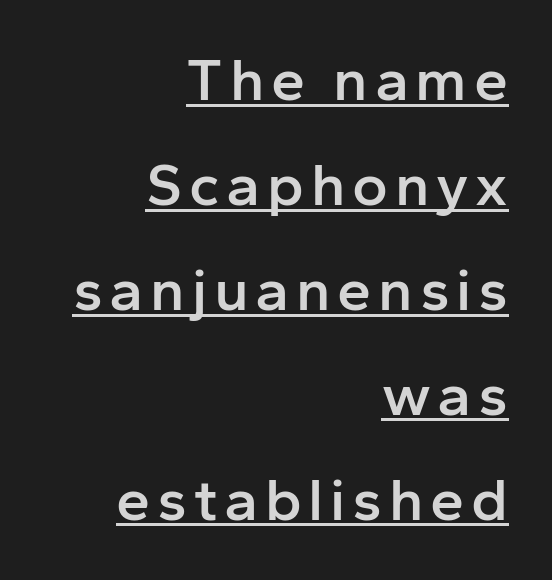
{"serif": "no", "italic": "no", "bold": "semi", "weight": "semibold", "width": "normal", "stroke_contrast": "low", "x_height": "medium", "monospaced": "no", "underline": "yes", "align": "right", "line_spacing_ratio": 1.72, "glyph_px": 61}
